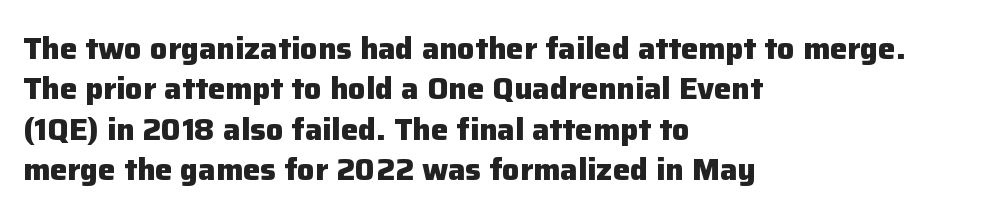
The image shows 31 px heavy sans-serif type, upright; set left-aligned, normal line spacing (1.3x), normal letter spacing, not underlined; low stroke contrast and a medium x-height.
